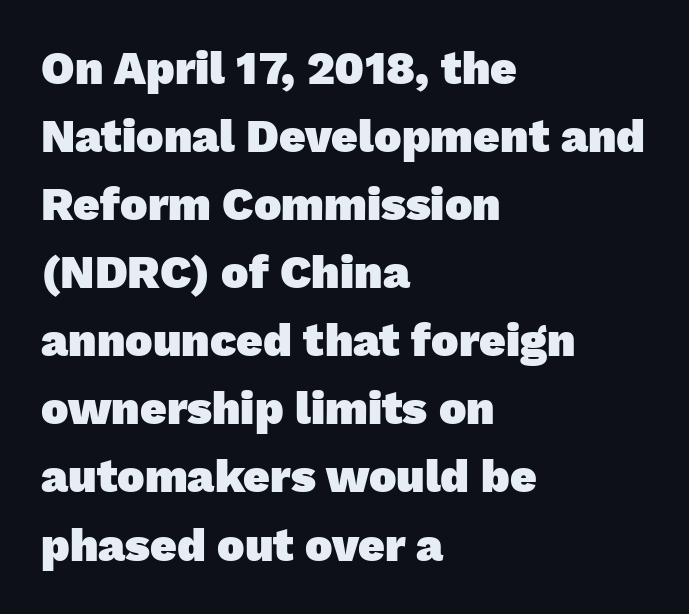
The image shows 46 px heavy sans-serif type; set left-aligned, normal line spacing (1.48x), normal letter spacing, not underlined; low stroke contrast and a medium x-height.
